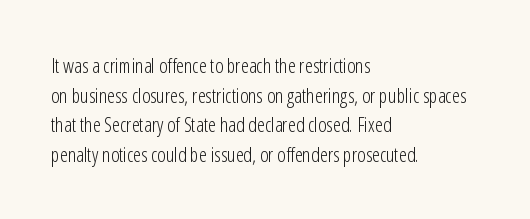
Q: Is the text bold? A: No.
Q: Is the text italic (slanted)? A: No, it is upright.
Q: Is the text underlined? A: No.
Q: How is the paragraph aligned? A: Left-aligned.
Q: Is the spacing between letters normal or unusually wide? A: Normal.
Q: Is the spacing between lines tight, normal or loose? A: Normal.
